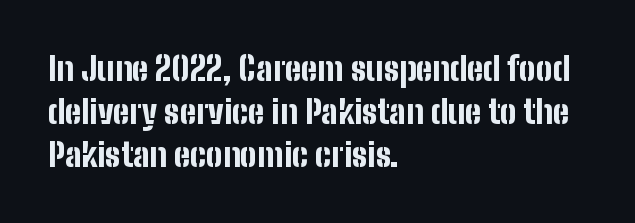
The image shows 33 px bold, condensed sans-serif type, upright; set left-aligned, normal line spacing (1.3x), normal letter spacing, not underlined; low stroke contrast and a medium x-height.
